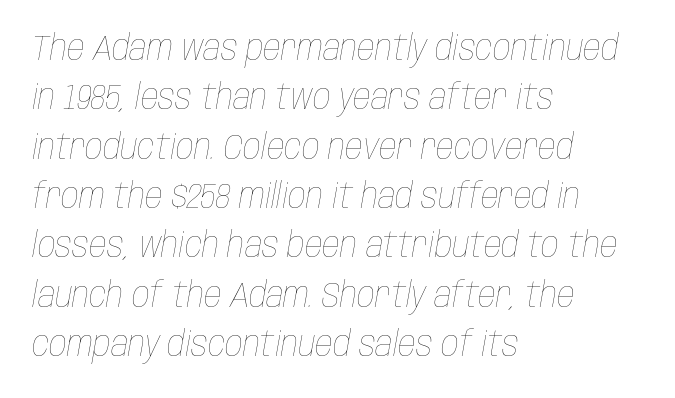
{"italic": "yes", "lean": "right", "slant_degrees": 10, "bold": "no", "weight": "thin", "width": "condensed", "stroke_contrast": "low", "x_height": "large", "monospaced": "no", "underline": "no", "align": "left", "line_spacing": "normal", "line_spacing_ratio": 1.41, "letter_spacing": "normal", "letter_spacing_em": 0.0, "glyph_px": 35}
